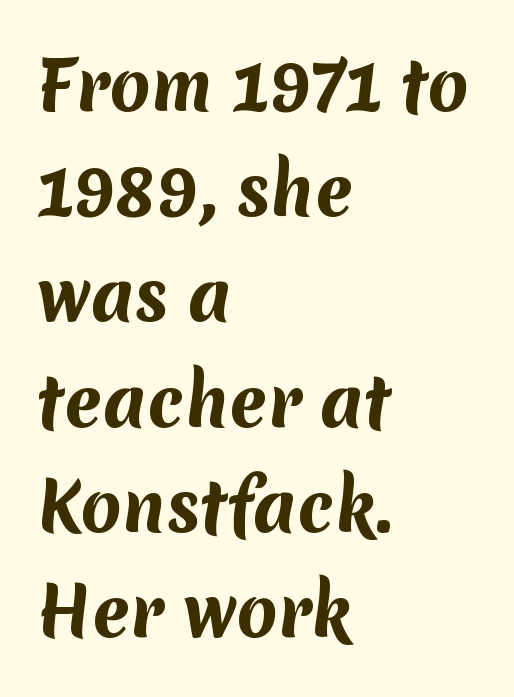
Q: Is the text bold? A: Yes.
Q: Is the typeface a serif or a sans-serif typeface? A: Sans-serif.
Q: Is the text underlined? A: No.
Q: How is the paragraph aligned? A: Left-aligned.
Q: Is the spacing between letters normal or unusually wide? A: Normal.
Q: Is the spacing between lines tight, normal or loose? A: Normal.
Q: Width (condensed, normal, or wide)? A: Normal.
Q: Stroke contrast? A: Medium.
Q: x-height? A: Medium.
Q: Monospaced? A: No.
